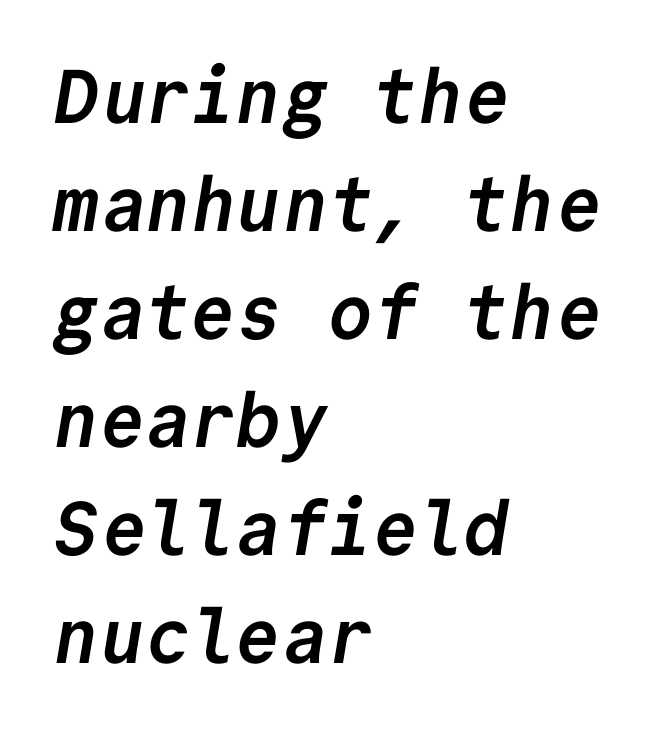
{"serif": "no", "bold": "yes", "weight": "semibold", "width": "normal", "stroke_contrast": "low", "x_height": "medium", "monospaced": "yes", "underline": "no", "align": "left", "line_spacing": "normal", "line_spacing_ratio": 1.42, "letter_spacing": "normal", "letter_spacing_em": 0.0, "glyph_px": 76}
